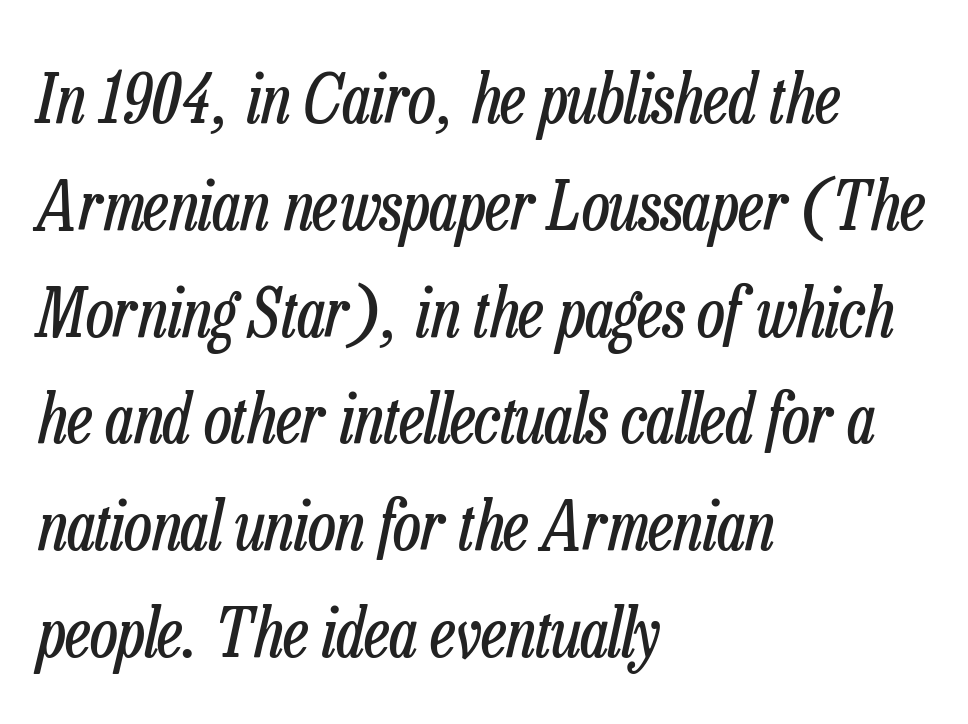
Q: Is the text bold? A: No.
Q: Is the text italic (slanted)? A: Yes, it leans right by about 13 degrees.
Q: Is the text underlined? A: No.
Q: How is the paragraph aligned? A: Left-aligned.
Q: Is the spacing between letters normal or unusually wide? A: Normal.
Q: Is the spacing between lines tight, normal or loose? A: Normal.
Q: Width (condensed, normal, or wide)? A: Condensed.
Q: Stroke contrast? A: Low.
Q: x-height? A: Medium.
Q: Monospaced? A: No.
